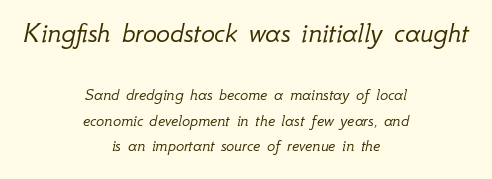
The image shows 29 px light type, italic (leaning right); set centered, normal line spacing (1.49x), normal letter spacing, not underlined; the first (top) block is 1.71x larger; low stroke contrast and a small x-height.
